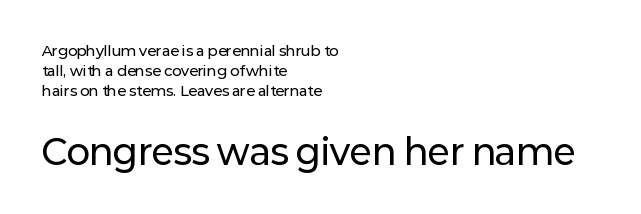
Top chunk: small. Bottom chunk: large. A typesetter would call this proportional, since set widths differ per character. Italic: no, the glyphs are upright roman. This rendering uses left alignment, leaving the right contour irregular. The letters carry no serifs — their stems end cleanly without finishing strokes. Each row of text sits above clean, open space.
